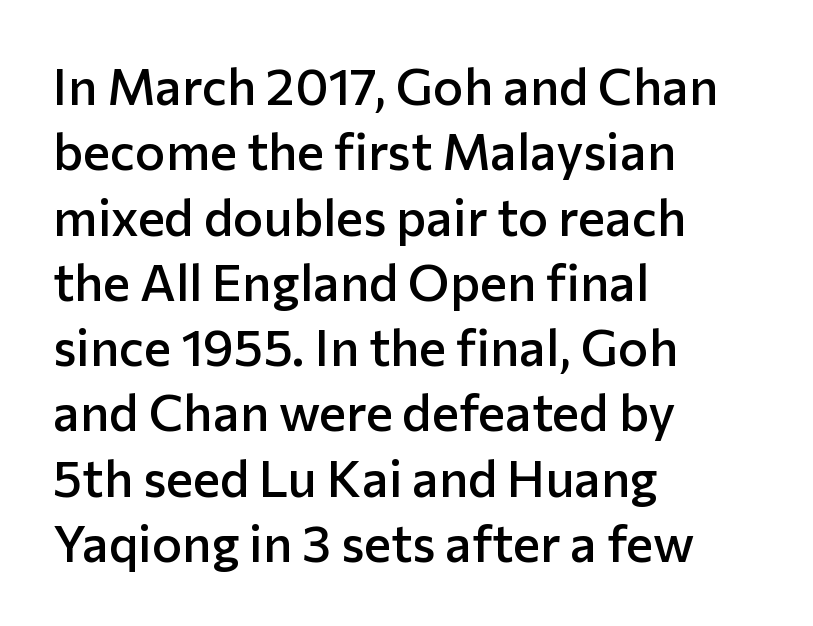
Q: Is the text bold? A: Semi-bold.
Q: Is the text italic (slanted)? A: No, it is upright.
Q: Is the typeface a serif or a sans-serif typeface? A: Sans-serif.
Q: Is the text underlined? A: No.
Q: How is the paragraph aligned? A: Left-aligned.
Q: Is the spacing between letters normal or unusually wide? A: Normal.
Q: Is the spacing between lines tight, normal or loose? A: Normal.
Q: Width (condensed, normal, or wide)? A: Normal.
Q: Stroke contrast? A: Low.
Q: x-height? A: Medium.
Q: Monospaced? A: No.
